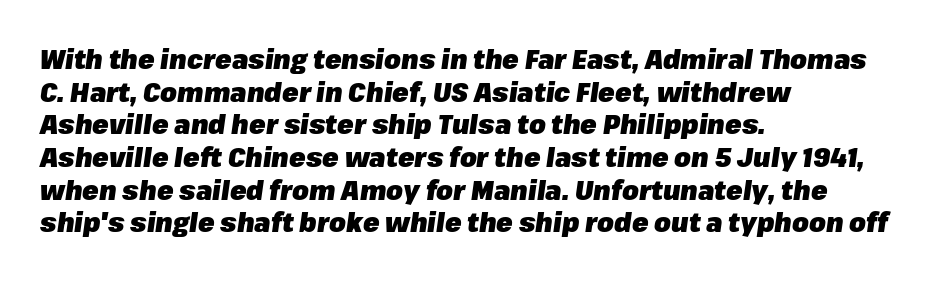
The image shows 27 px bold type, italic (leaning right); set left-aligned, line spacing 1.21x, normal letter spacing, not underlined.
